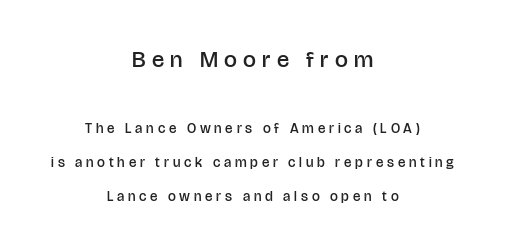
The image shows 23 px text type, upright; set centered, loose line spacing (2.42x), unusually wide letter spacing (+0.27 em), not underlined; the first (top) block is 1.64x larger.
